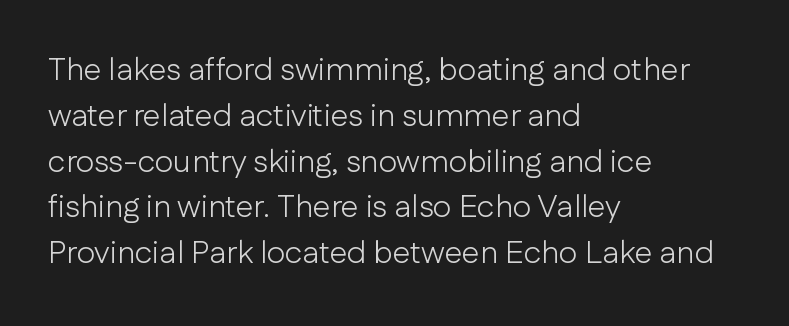
Q: Is the text bold? A: No.
Q: Is the text italic (slanted)? A: No, it is upright.
Q: Is the typeface a serif or a sans-serif typeface? A: Sans-serif.
Q: Is the text underlined? A: No.
Q: How is the paragraph aligned? A: Left-aligned.
Q: Is the spacing between letters normal or unusually wide? A: Normal.
Q: Is the spacing between lines tight, normal or loose? A: Normal.
Q: Width (condensed, normal, or wide)? A: Normal.
Q: Stroke contrast? A: Low.
Q: x-height? A: Medium.
Q: Monospaced? A: No.
